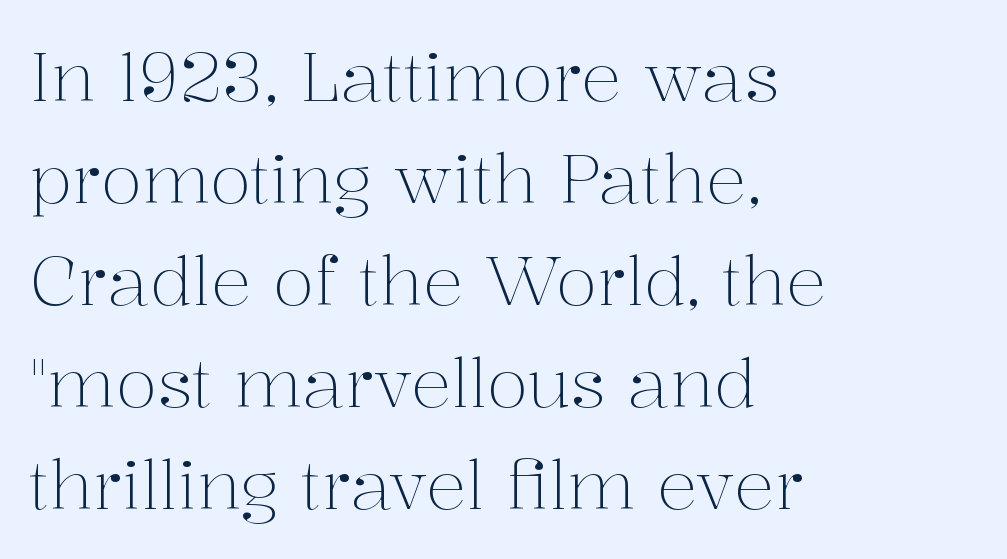
The glyphs are unaccompanied by any horizontal stroke below them. Words appear dense and cohesive because spacing is normal. These lines were composed using upright roman letters. A typesetter would call this leading conventional body-copy spacing.
